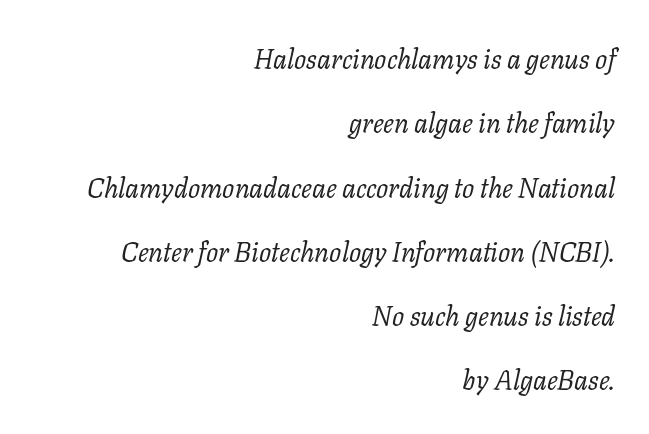
Q: Is the text bold? A: No.
Q: Is the text italic (slanted)? A: Yes, it leans right by about 11 degrees.
Q: Is the text underlined? A: No.
Q: How is the paragraph aligned? A: Right-aligned.
Q: Is the spacing between letters normal or unusually wide? A: Normal.
Q: Is the spacing between lines tight, normal or loose? A: Loose.
